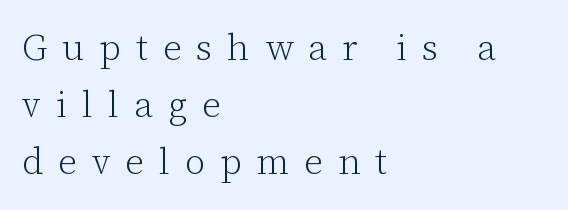
Q: Is the text bold? A: No.
Q: Is the text italic (slanted)? A: No, it is upright.
Q: Is the typeface a serif or a sans-serif typeface? A: Serif.
Q: Is the text underlined? A: No.
Q: How is the paragraph aligned? A: Left-aligned.
Q: Is the spacing between letters normal or unusually wide? A: Unusually wide.
Q: Is the spacing between lines tight, normal or loose? A: Normal.
Q: Width (condensed, normal, or wide)? A: Normal.
Q: Stroke contrast? A: Low.
Q: x-height? A: Medium.
Q: Monospaced? A: No.
